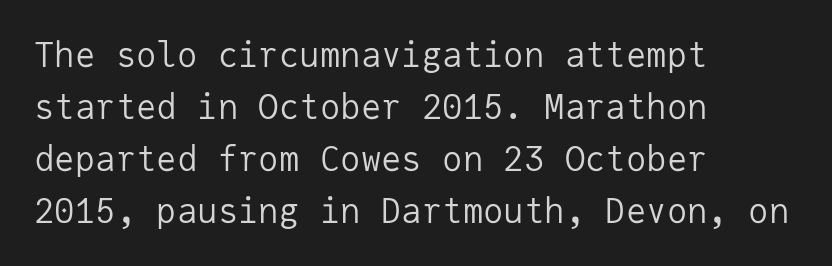
The specimen reads as upright at a glance. Normally led — the rows are evenly, conventionally spaced. The passage is arranged the way most books set body copy — flush left. Words float on clear page, feet unadorned. Spacing between characters is what you'd get straight out of the box.
